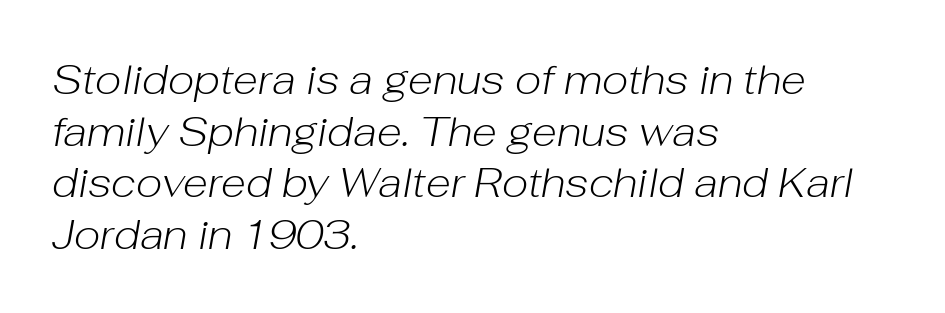
Leading: standard. Nothing heavy about these letters — not bold at all. You can tell it's italic because the verticals aren't actually vertical. The typesetter chose a ragged-right arrangement here. This rendering leaves character spacing at its baseline value.
